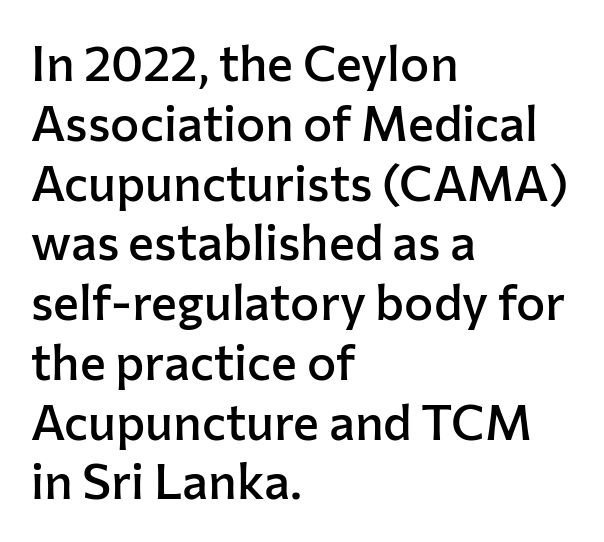
Semibold letterforms, between regular and bold. This sample uses an upright cut, with every glyph sitting square on the baseline. The compositor pushed each line to the left boundary. No feet cap the strokes, marking this as sans-serif type. Type without underlining.
